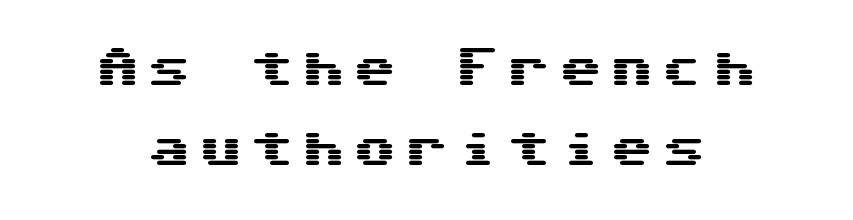
Just letters on the line, the space beneath them empty. Regarding serifs, this sample does without them. Nope, not italic — everything's standing straight.
